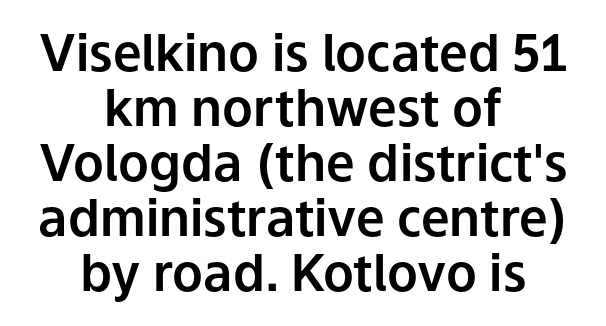
In terms of letterspacing, this is plain default setting. This rendering features lettering with no underline. To sum up the face: it is a sans, with no serifs. These lines are centered, leaving both edges ragged. Note the varied advance widths — an 'i' is clearly narrower than an 'm'.
